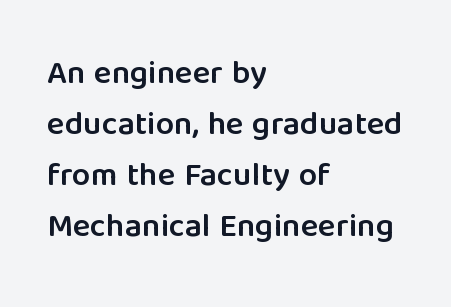
{"serif": "no", "italic": "no", "bold": "semi", "weight": "semibold", "width": "normal", "stroke_contrast": "low", "x_height": "medium", "monospaced": "no", "underline": "no", "align": "left", "line_spacing": "normal", "line_spacing_ratio": 1.55, "letter_spacing": "normal", "letter_spacing_em": 0.0, "glyph_px": 33}
